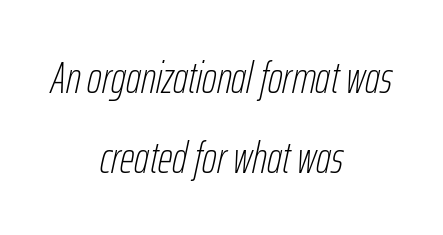
Q: Is the text bold? A: No.
Q: Is the text italic (slanted)? A: Yes, it leans right by about 12 degrees.
Q: Is the text underlined? A: No.
Q: How is the paragraph aligned? A: Centered.
Q: Is the spacing between letters normal or unusually wide? A: Normal.
Q: Width (condensed, normal, or wide)? A: Condensed.
Q: Stroke contrast? A: Low.
Q: x-height? A: Medium.
Q: Monospaced? A: No.
